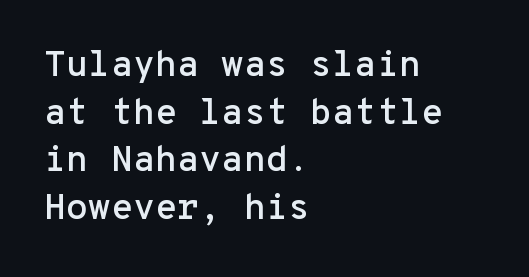
I'd call this a sans setting — the letters go barefoot. The passage shown is typed in a monospace face where columns stay perfectly aligned. Underlining? Definitely not there. What stands out about the letter spacing? Nothing — it is the standard amount. The setting favours the left margin, as ordinary paragraphs usually do. It's the straight-up-and-down kind of type.
